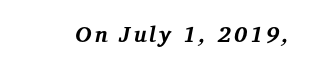
The image shows 22 px bold type, italic (leaning right); set not underlined.
